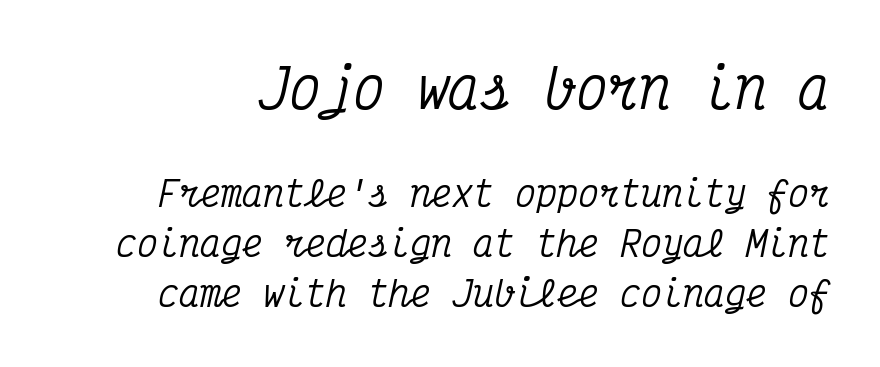
Q: Is the text italic (slanted)? A: Yes, it leans right by about 12 degrees.
Q: Is the typeface a serif or a sans-serif typeface? A: Serif.
Q: Is the text underlined? A: No.
Q: Is the spacing between letters normal or unusually wide? A: Normal.
Q: Is the spacing between lines tight, normal or loose? A: Normal.
Q: Which block of text is set in a larger size, the first (top) or the second (bottom)? A: The first (top) one.
Q: Width (condensed, normal, or wide)? A: Condensed.
Q: Stroke contrast? A: Medium.
Q: x-height? A: Medium.
Q: Monospaced? A: Yes.
